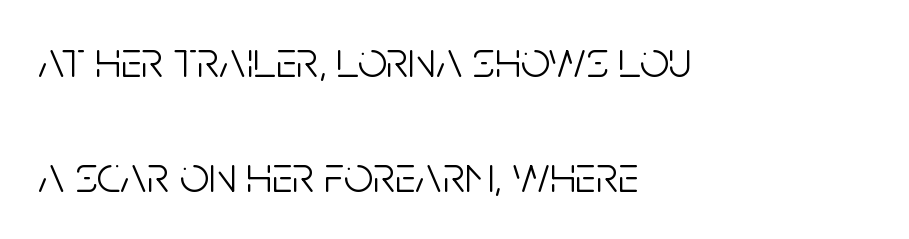
Characters follow at the spacing the type designer built in. Style check: upright. Spacing verdict: proportional, widths tailored to each character. Descender tails drop into unmarked territory. A typesetter would label this face a sans.
